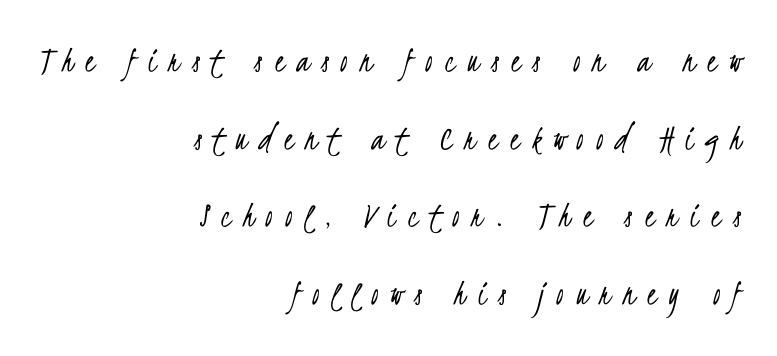
Between one letter and the next there's a generous, obvious gap. Typeset ragged left — the right edge is the straight one. Is the type heavy? It reads as light-to-regular instead. Letterform terminals end flat and unadorned throughout the passage.
